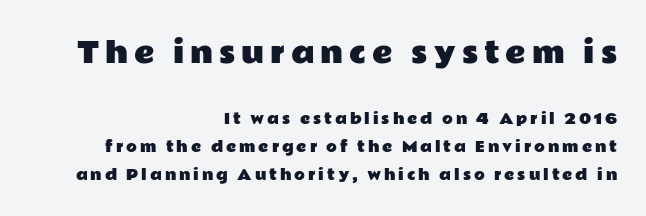
The image shows 28 px wide sans-serif type, upright; set right-aligned, loose line spacing (1.99x), unusually wide letter spacing (+0.21 em), not underlined; the first (top) block is 2.0x larger; low stroke contrast and a medium x-height.
